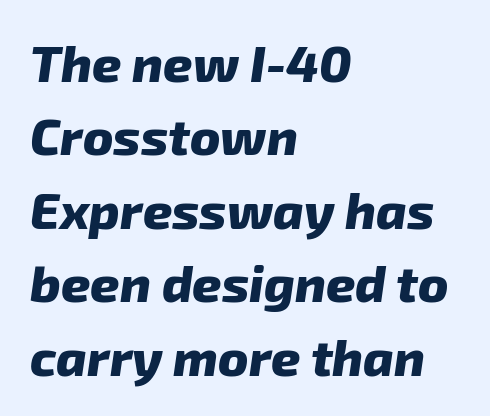
The image shows 51 px heavy sans-serif type; set left-aligned, normal line spacing (1.44x), normal letter spacing, not underlined; low stroke contrast and a medium x-height.
